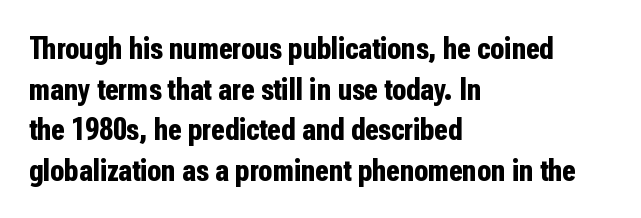
The image shows 32 px bold, condensed sans-serif type, upright; set left-aligned, normal line spacing (1.27x), normal letter spacing, not underlined; low stroke contrast and a medium x-height.
